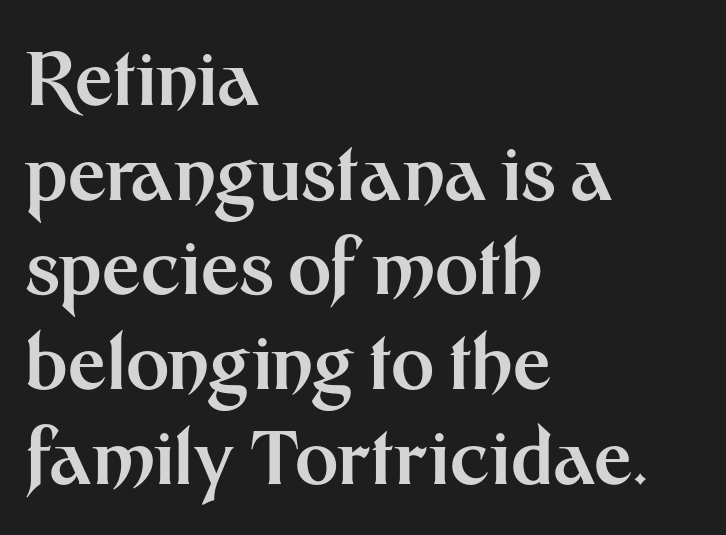
Compared with typical paragraphs, the rows here are spaced about the same. These lines stack with their left ends in a neat column. Students, this is bold: see how much ink each stroke carries. Words float on clear page, feet unadorned. Honestly, the letter spacing is just normal — you wouldn't notice it.
